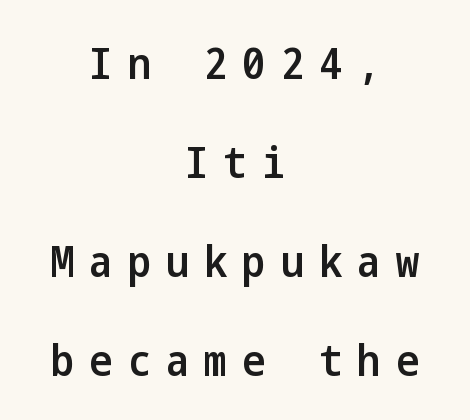
{"serif": "no", "italic": "no", "bold": "semi", "weight": "semibold", "width": "condensed", "stroke_contrast": "low", "x_height": "medium", "underline": "no", "align": "center", "line_spacing": "loose", "line_spacing_ratio": 2.25, "letter_spacing": "wide", "letter_spacing_em": 0.34, "glyph_px": 44}
